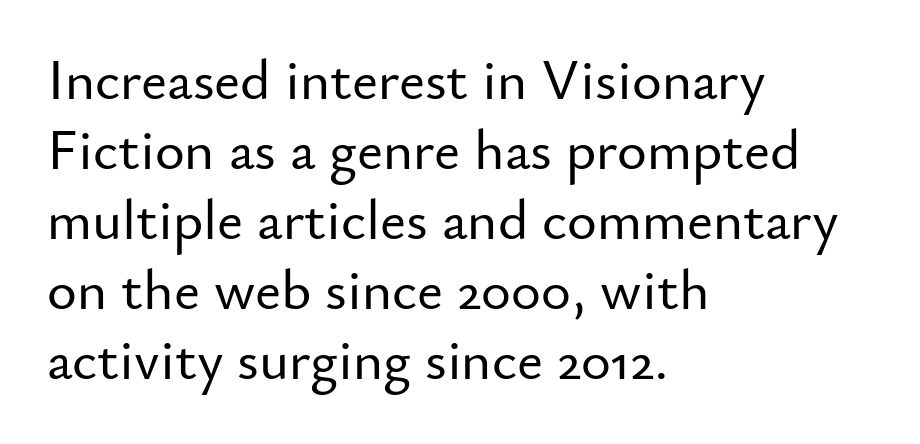
The image shows 57 px sans-serif type, upright; set left-aligned, line spacing 1.23x, normal letter spacing, not underlined; low stroke contrast and a small x-height.
